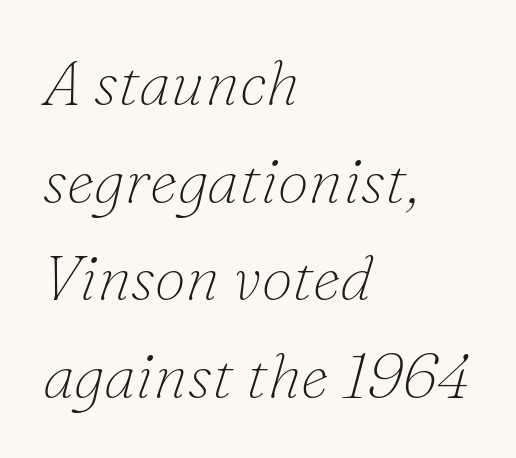
Serifs: yes, visible at the terminals of the letterforms. Looks like regular typesetting: each glyph gets only the width it needs. Students, observe: this is what conventionally led text looks like. What stands out about the letter spacing? Nothing — it is the standard amount. Unbolded letterforms with no extra heft.
